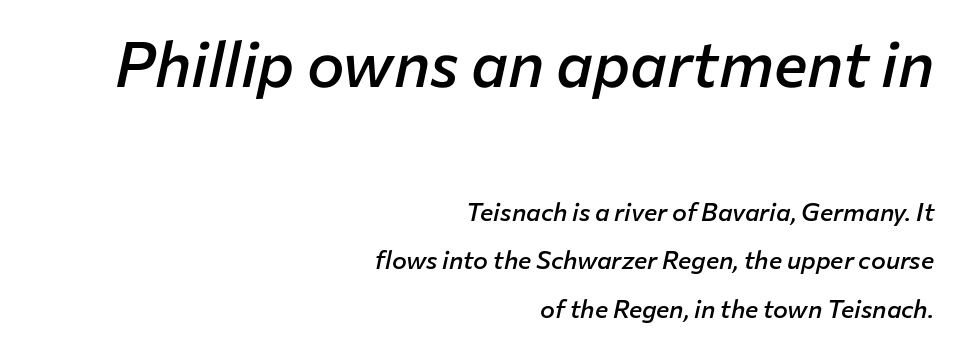
This sample has the flowing, uneven cadence of proportional lettering. Underline: absent. In terms of posture, this sample is oblique. There is no visible air inserted between adjacent glyphs. Reading top to bottom, the characters get smaller at the block break.
